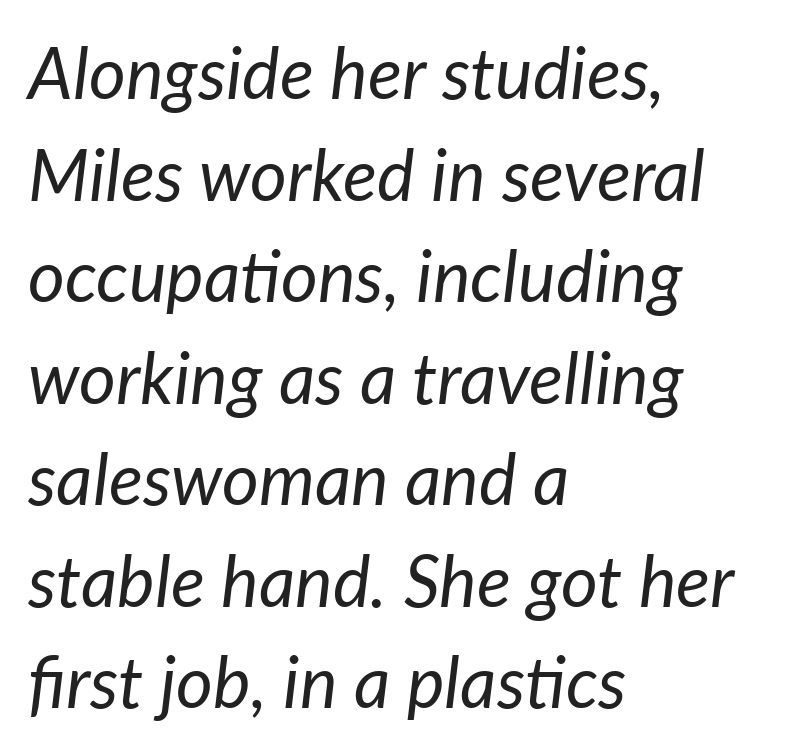
{"italic": "yes", "lean": "right", "slant_degrees": 7, "bold": "no", "weight": "regular", "width": "normal", "stroke_contrast": "low", "x_height": "medium", "monospaced": "no", "underline": "no", "align": "left", "line_spacing": "normal", "line_spacing_ratio": 1.43, "letter_spacing": "normal", "letter_spacing_em": 0.0, "glyph_px": 71}
